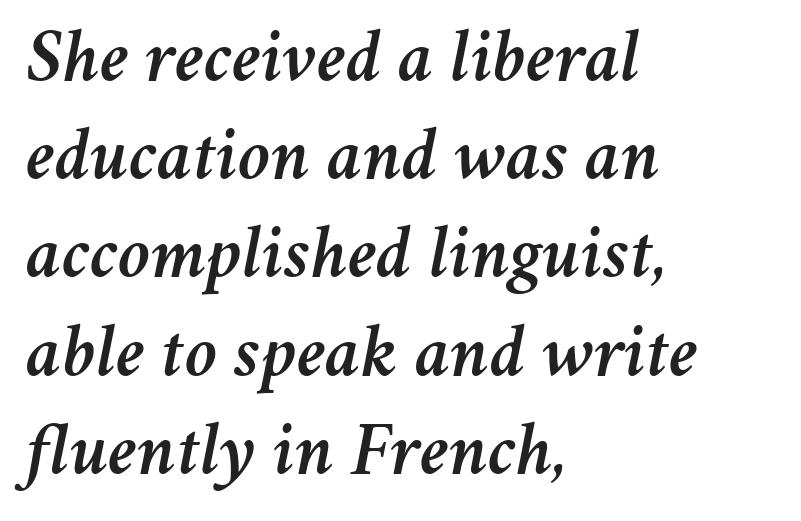
{"italic": "yes", "lean": "right", "slant_degrees": 11, "width": "normal", "stroke_contrast": "medium", "x_height": "medium", "monospaced": "no", "underline": "no", "align": "left", "line_spacing": "normal", "line_spacing_ratio": 1.31, "letter_spacing": "normal", "letter_spacing_em": 0.0, "glyph_px": 75}
